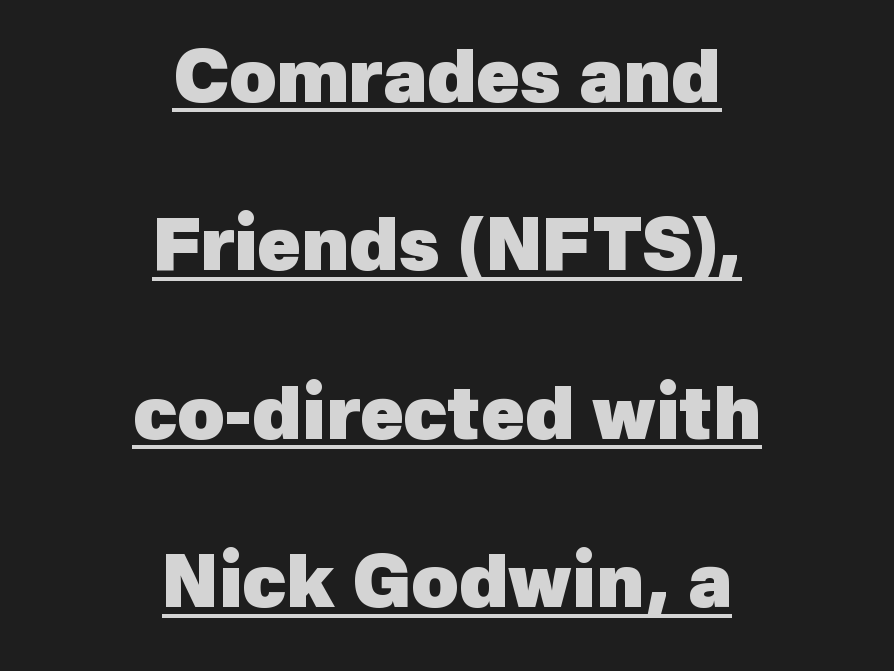
Q: Is the text bold? A: Yes.
Q: Is the typeface a serif or a sans-serif typeface? A: Sans-serif.
Q: Is the text underlined? A: Yes.
Q: How is the paragraph aligned? A: Centered.
Q: Is the spacing between letters normal or unusually wide? A: Normal.
Q: Is the spacing between lines tight, normal or loose? A: Loose.
Q: Width (condensed, normal, or wide)? A: Normal.
Q: x-height? A: Medium.
Q: Monospaced? A: No.
